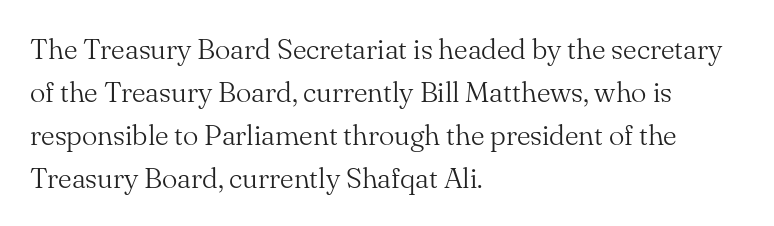
The image shows 29 px light serif type, upright; set left-aligned, normal line spacing (1.48x), normal letter spacing, not underlined; medium stroke contrast and a small x-height.
